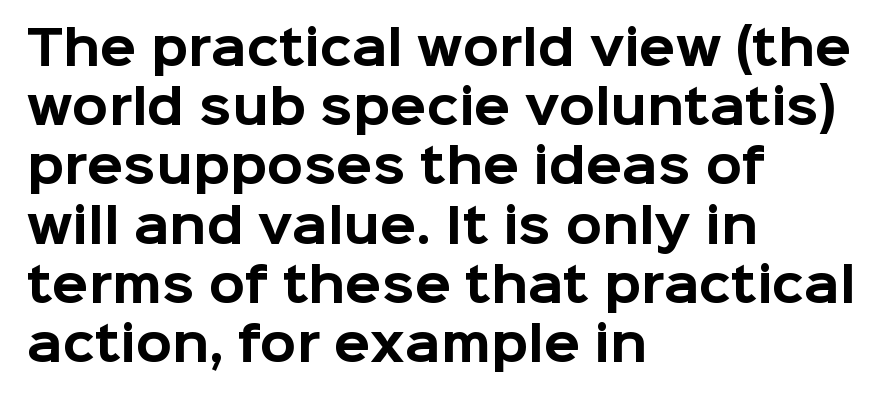
{"serif": "no", "italic": "no", "bold": "yes", "weight": "bold", "width": "normal", "stroke_contrast": "low", "x_height": "medium", "monospaced": "no", "underline": "no", "align": "left", "line_spacing": "normal", "line_spacing_ratio": 1.26, "letter_spacing": "normal", "letter_spacing_em": 0.0, "glyph_px": 47}
